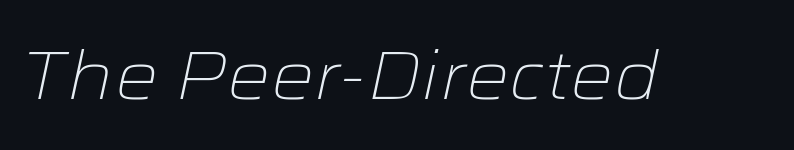
{"italic": "yes", "lean": "right", "slant_degrees": 12, "bold": "no", "weight": "light", "width": "wide", "stroke_contrast": "low", "x_height": "medium", "monospaced": "no", "underline": "no", "letter_spacing": "normal", "letter_spacing_em": 0.0, "glyph_px": 68}
